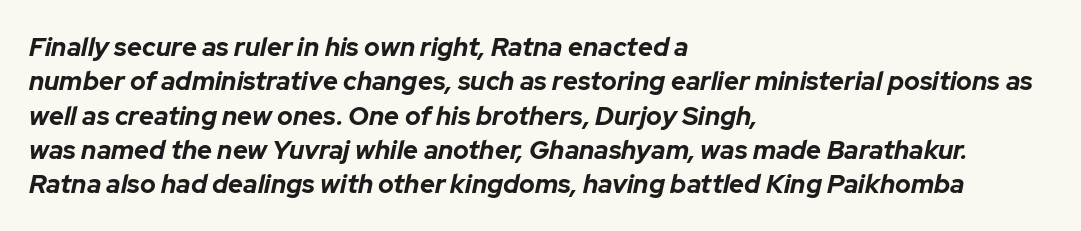
If you drew a line through each stem, it would be angled. This sample is left-justified, so line endings fall wherever the words run out. A clean baseline with only descenders dipping below it. Rows of type keep a routine distance in the vertical direction.
